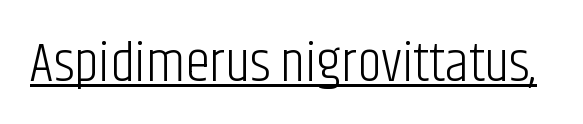
Q: Is the text bold? A: No.
Q: Is the text italic (slanted)? A: No, it is upright.
Q: Is the typeface a serif or a sans-serif typeface? A: Sans-serif.
Q: Is the text underlined? A: Yes.
Q: Is the spacing between letters normal or unusually wide? A: Normal.
Q: Width (condensed, normal, or wide)? A: Condensed.
Q: Stroke contrast? A: Low.
Q: x-height? A: Large.
Q: Monospaced? A: No.
